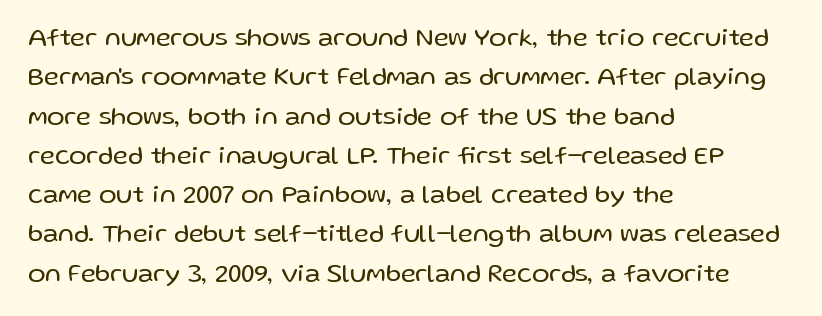
A typesetter would mark this as roman, not italic. Does the leading feel generous? No, just average. The typesetter chose a ragged-right arrangement here. The gaps between neighbouring characters are ordinary and unremarkable. Is this a heavy cut? Hardly; it is regular or lighter. The space directly below the letters is spotless.
